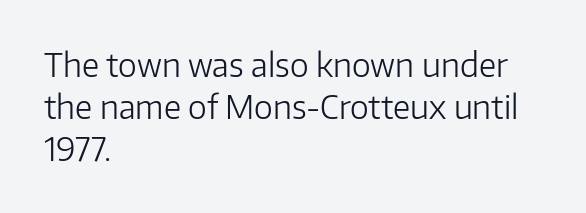
{"serif": "no", "italic": "no", "bold": "no", "weight": "light", "width": "normal", "stroke_contrast": "low", "x_height": "medium", "monospaced": "no", "underline": "no", "align": "left", "line_spacing": "normal", "line_spacing_ratio": 1.31, "letter_spacing": "normal", "letter_spacing_em": 0.0, "glyph_px": 32}
